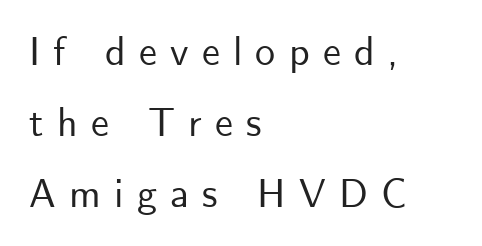
{"serif": "no", "italic": "no", "width": "normal", "stroke_contrast": "low", "x_height": "small", "monospaced": "no", "underline": "no", "align": "left", "line_spacing_ratio": 1.77, "letter_spacing": "wide", "letter_spacing_em": 0.33, "glyph_px": 40}
